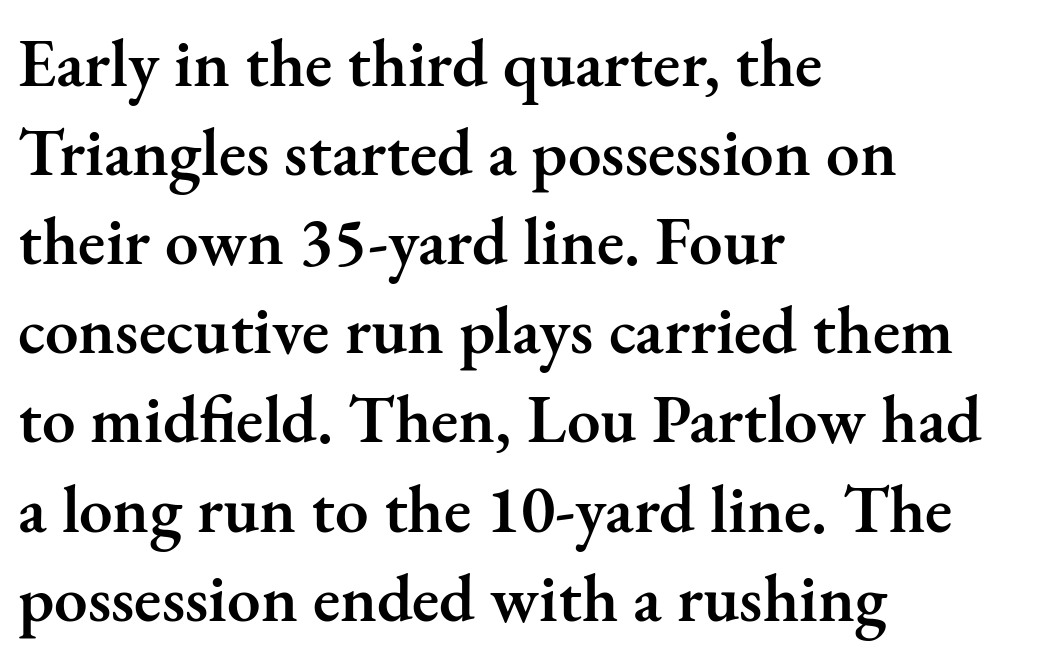
Where is the straight margin? On the left. Vertical spacing — default. Each glyph is drawn with semibold strokes, heavier than normal yet not fully bold. Compared with typical body copy, the letter spacing here is the same.
